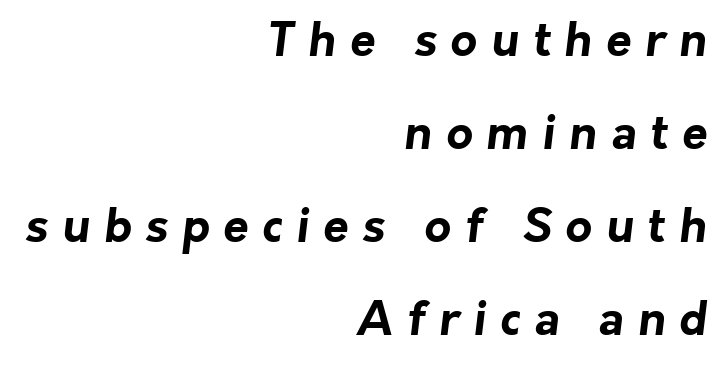
The image shows 46 px bold sans-serif type; set right-aligned, loose line spacing (2.02x), unusually wide letter spacing (+0.3 em), not underlined; low stroke contrast and a medium x-height.
